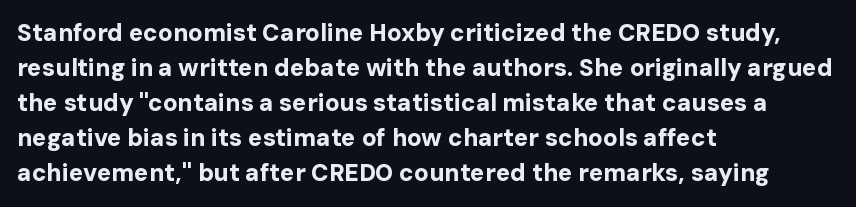
Q: Is the text bold? A: Yes.
Q: Is the text italic (slanted)? A: No, it is upright.
Q: Is the text underlined? A: No.
Q: How is the paragraph aligned? A: Left-aligned.
Q: Is the spacing between letters normal or unusually wide? A: Normal.
Q: Is the spacing between lines tight, normal or loose? A: Normal.
